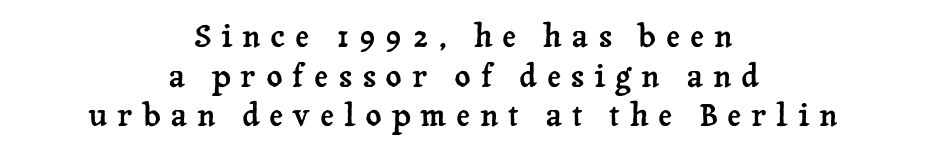
Line starts and ends both wander, symmetrically. When letters stand straight like this, we call the style roman or upright. The passage shown is not underscored anywhere. In terms of letterspacing, this is a distinctly airy, spread setting. Leading: standard. Serif or sans? Serif — the stroke terminals have little feet.
